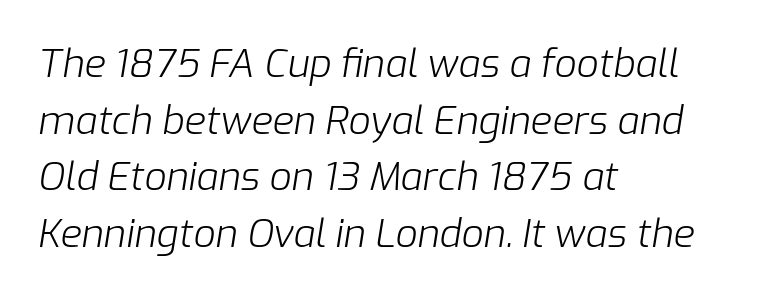
Q: Is the text bold? A: No.
Q: Is the text italic (slanted)? A: Yes, it leans right by about 9 degrees.
Q: Is the text underlined? A: No.
Q: How is the paragraph aligned? A: Left-aligned.
Q: Is the spacing between letters normal or unusually wide? A: Normal.
Q: Is the spacing between lines tight, normal or loose? A: Normal.
Q: Width (condensed, normal, or wide)? A: Normal.
Q: Stroke contrast? A: Low.
Q: x-height? A: Medium.
Q: Monospaced? A: No.
